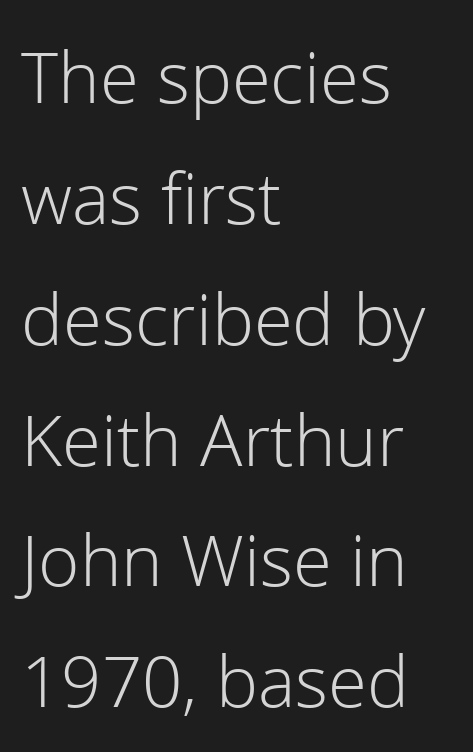
The image shows 76 px light sans-serif type, upright; set left-aligned, normal line spacing (1.59x), normal letter spacing, not underlined; low stroke contrast and a medium x-height.
